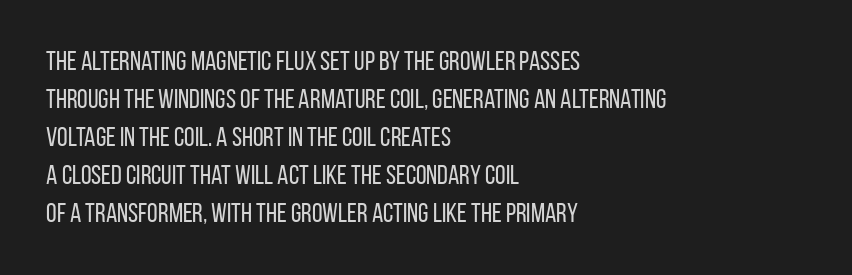
Q: Is the text bold? A: No.
Q: Is the text italic (slanted)? A: No, it is upright.
Q: Is the text underlined? A: No.
Q: How is the paragraph aligned? A: Left-aligned.
Q: Is the spacing between letters normal or unusually wide? A: Normal.
Q: Is the spacing between lines tight, normal or loose? A: Normal.
